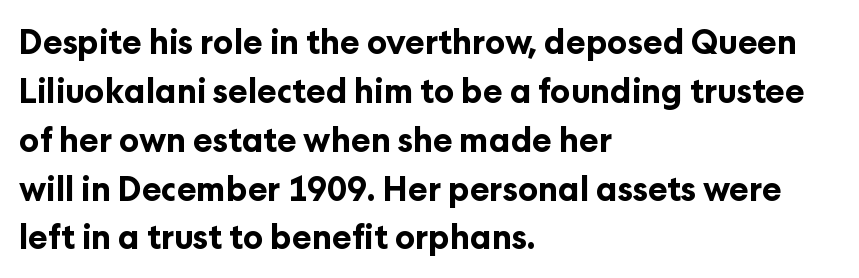
Q: Is the text bold? A: Yes.
Q: Is the text italic (slanted)? A: No, it is upright.
Q: Is the typeface a serif or a sans-serif typeface? A: Sans-serif.
Q: Is the text underlined? A: No.
Q: How is the paragraph aligned? A: Left-aligned.
Q: Is the spacing between letters normal or unusually wide? A: Normal.
Q: Is the spacing between lines tight, normal or loose? A: Normal.
Q: Width (condensed, normal, or wide)? A: Normal.
Q: Stroke contrast? A: Low.
Q: x-height? A: Medium.
Q: Monospaced? A: No.
